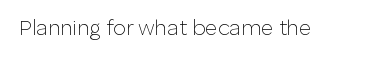
Q: Is the text bold? A: No.
Q: Is the text italic (slanted)? A: No, it is upright.
Q: Is the text underlined? A: No.
Q: Is the spacing between letters normal or unusually wide? A: Normal.
